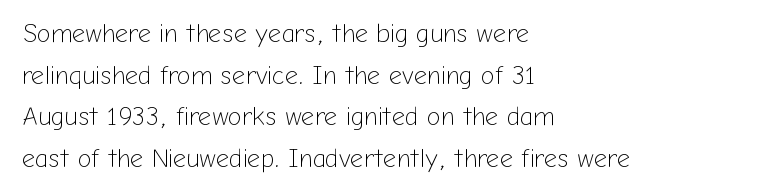
The image shows 26 px text type, upright; set left-aligned, normal line spacing (1.6x), normal letter spacing, not underlined.
